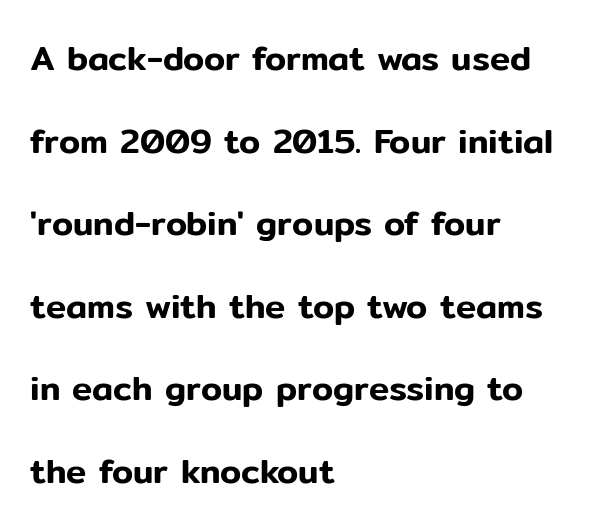
The image shows 34 px sans-serif type, upright; set left-aligned, loose line spacing (2.43x), normal letter spacing, not underlined; low stroke contrast and a medium x-height.
